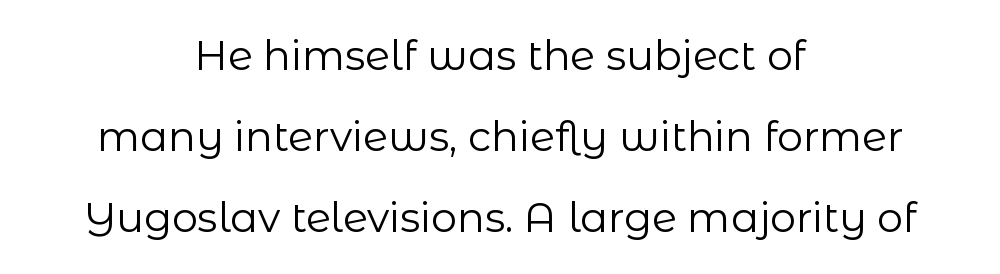
In terms of letterform style, serifs are entirely absent. Words float on clear page, feet unadorned. Whoever set this chose breathing room over compactness in the vertical rhythm. The letters sit at their default tracking, neither squeezed nor spread.
